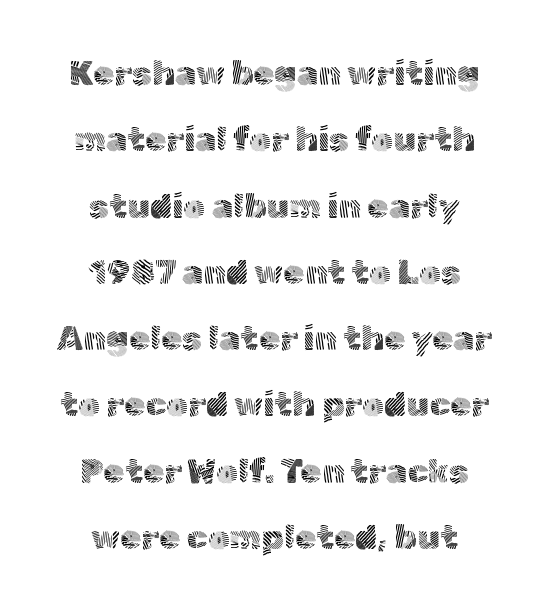
Neither beginnings nor endings align; midpoints do. The letters advance in unequal steps, a hallmark of proportional type. Does the type have serifs? No, each stem ends abruptly. The gaps between neighbouring characters are ordinary and unremarkable.
